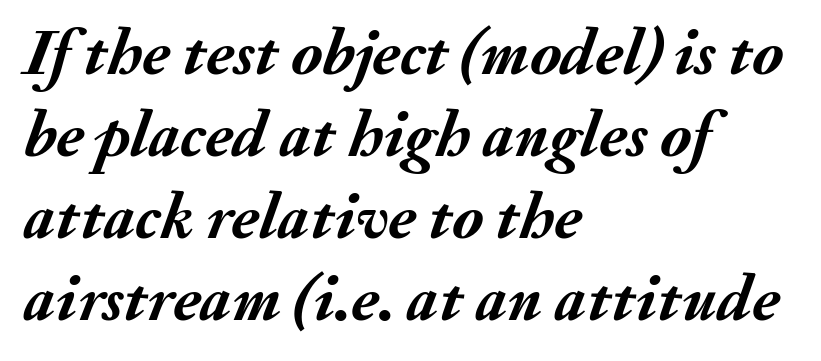
The image shows 66 px semibold type, italic (leaning right); set left-aligned, line spacing 1.24x, normal letter spacing, not underlined; medium stroke contrast and a small x-height.
